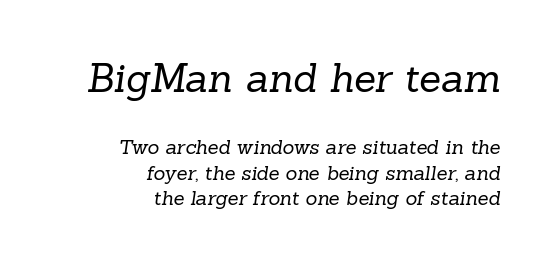
The image shows 40 px regular-weight serif type; set right-aligned, normal line spacing (1.26x), normal letter spacing, not underlined; the first (top) block is 2.0x larger; low stroke contrast and a medium x-height.
